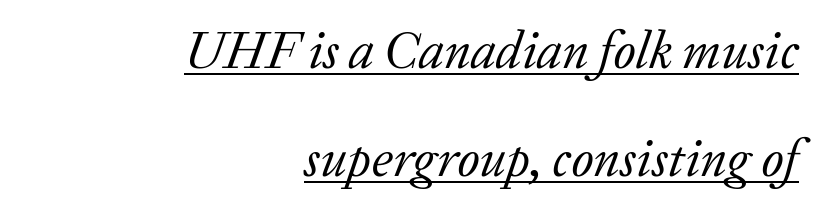
Q: Is the text bold? A: No.
Q: Is the text italic (slanted)? A: Yes, it leans right by about 20 degrees.
Q: Is the typeface a serif or a sans-serif typeface? A: Serif.
Q: Is the text underlined? A: Yes.
Q: How is the paragraph aligned? A: Right-aligned.
Q: Is the spacing between letters normal or unusually wide? A: Normal.
Q: Is the spacing between lines tight, normal or loose? A: Loose.
Q: Width (condensed, normal, or wide)? A: Normal.
Q: Stroke contrast? A: Low.
Q: x-height? A: Medium.
Q: Monospaced? A: No.
